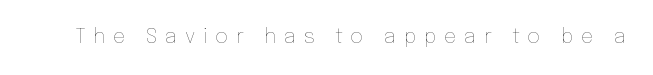
{"italic": "no", "bold": "no", "underline": "no", "letter_spacing": "wide", "letter_spacing_em": 0.39, "glyph_px": 20}
